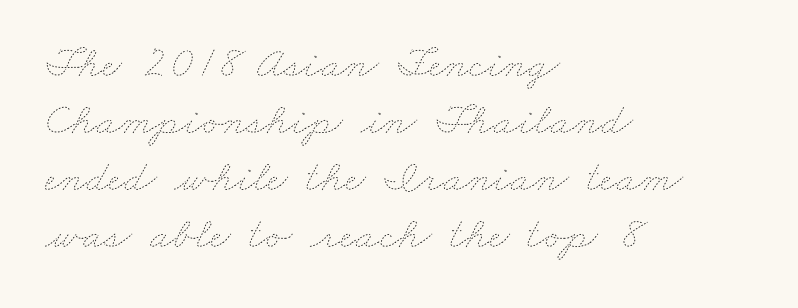
The image shows 45 px thin, wide type; set left-aligned, normal line spacing (1.27x), normal letter spacing, not underlined; low stroke contrast and a small x-height.
